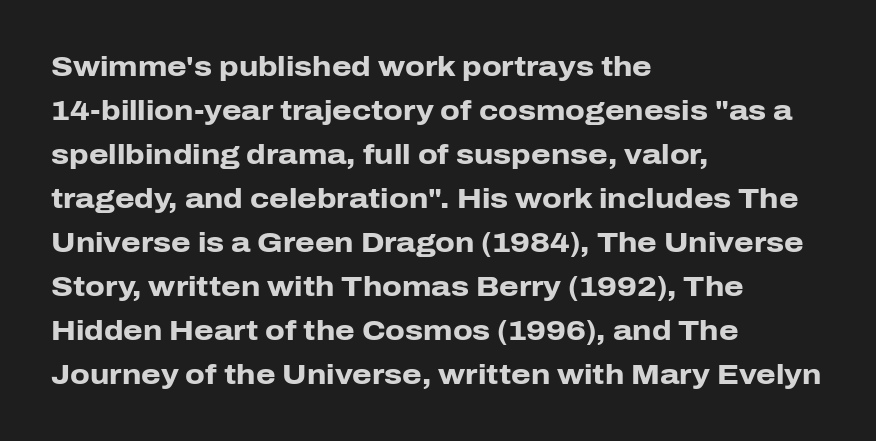
The image shows 28 px heavy sans-serif type, upright; set left-aligned, normal line spacing (1.57x), normal letter spacing, not underlined; low stroke contrast and a medium x-height.
